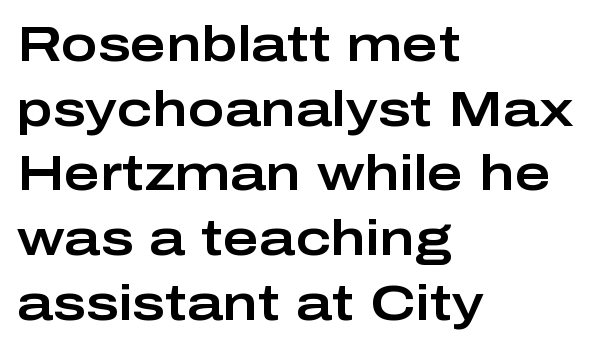
Q: Is the text italic (slanted)? A: No, it is upright.
Q: Is the typeface a serif or a sans-serif typeface? A: Sans-serif.
Q: Is the text underlined? A: No.
Q: How is the paragraph aligned? A: Left-aligned.
Q: Is the spacing between letters normal or unusually wide? A: Normal.
Q: Is the spacing between lines tight, normal or loose? A: Normal.
Q: Width (condensed, normal, or wide)? A: Wide.
Q: Stroke contrast? A: Low.
Q: x-height? A: Medium.
Q: Monospaced? A: No.
